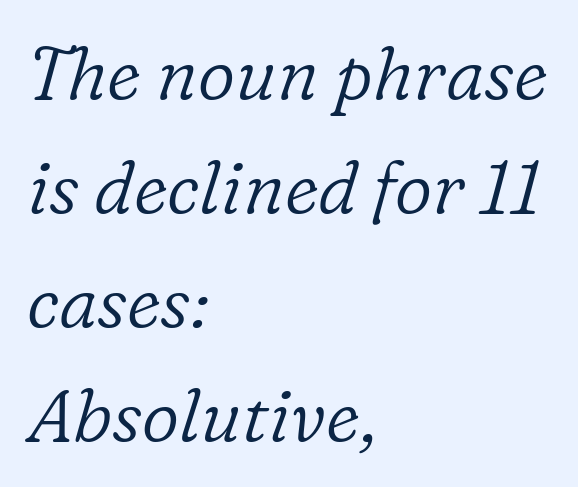
Q: Is the text bold? A: No.
Q: Is the text italic (slanted)? A: Yes, it leans right by about 16 degrees.
Q: Is the typeface a serif or a sans-serif typeface? A: Serif.
Q: Is the text underlined? A: No.
Q: How is the paragraph aligned? A: Left-aligned.
Q: Is the spacing between letters normal or unusually wide? A: Normal.
Q: Is the spacing between lines tight, normal or loose? A: Normal.
Q: Width (condensed, normal, or wide)? A: Normal.
Q: Stroke contrast? A: Low.
Q: x-height? A: Medium.
Q: Monospaced? A: No.
